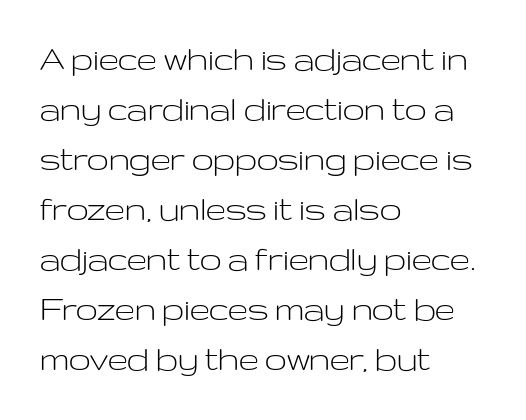
{"serif": "no", "italic": "no", "bold": "no", "weight": "light", "width": "wide", "stroke_contrast": "low", "x_height": "medium", "monospaced": "no", "underline": "no", "align": "left", "line_spacing": "normal", "line_spacing_ratio": 1.28, "letter_spacing": "normal", "letter_spacing_em": 0.0, "glyph_px": 39}
